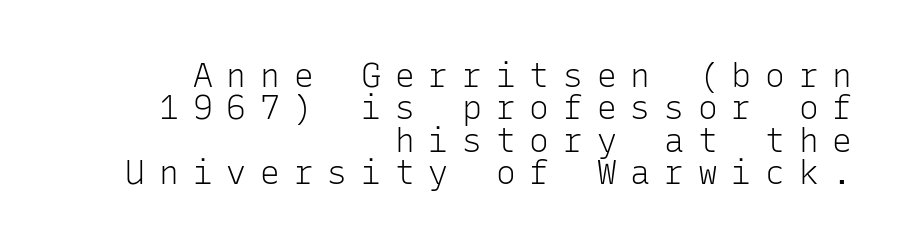
{"serif": "no", "italic": "no", "bold": "no", "weight": "light", "width": "normal", "stroke_contrast": "low", "x_height": "medium", "monospaced": "yes", "underline": "no", "align": "right", "line_spacing": "tight", "line_spacing_ratio": 0.98, "letter_spacing": "wide", "letter_spacing_em": 0.42, "glyph_px": 33}
